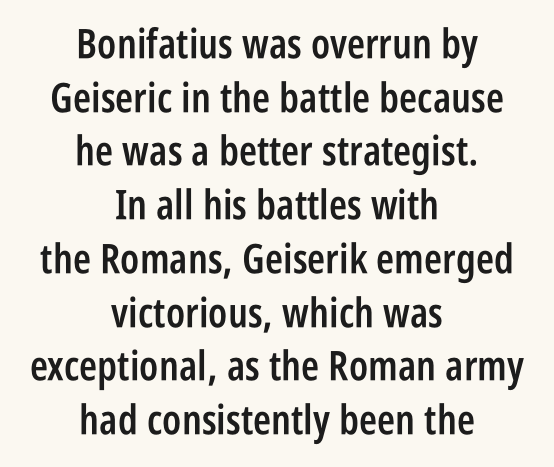
{"serif": "no", "italic": "no", "bold": "semi", "weight": "semibold", "width": "condensed", "stroke_contrast": "low", "x_height": "large", "monospaced": "no", "underline": "no", "align": "center", "line_spacing": "normal", "line_spacing_ratio": 1.31, "letter_spacing": "normal", "letter_spacing_em": 0.0, "glyph_px": 41}
